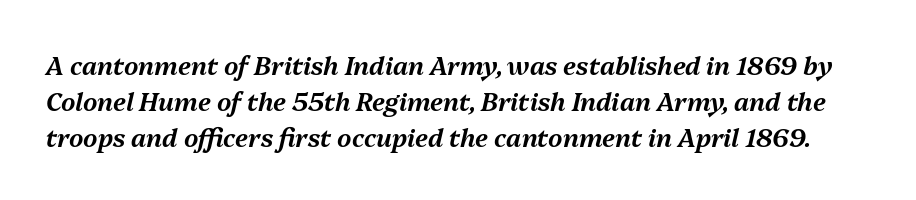
Nobody touched the tracking dial on this one. The whole block is typeset with a tilt. Horizontal bands of white between lines are of average thickness. Clear beneath every line of the passage.
